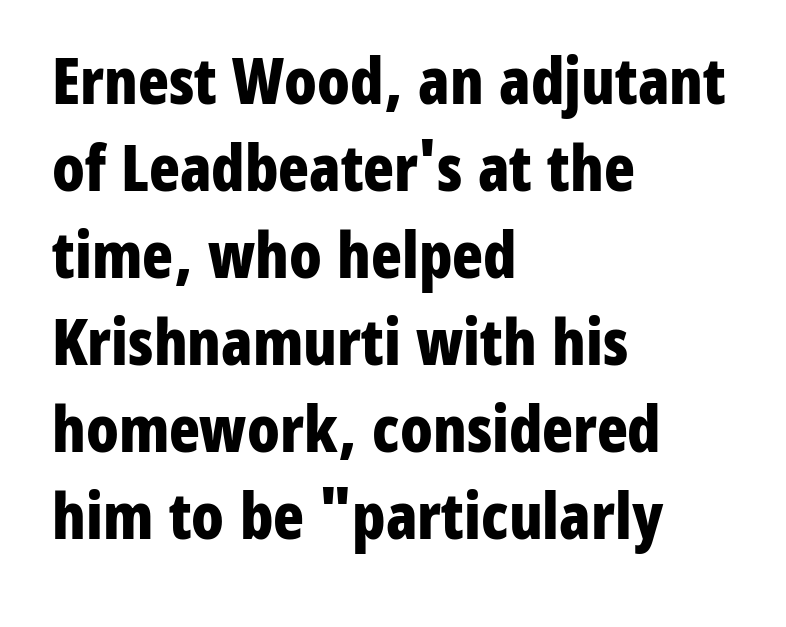
Compared with typical paragraphs, the rows here are spaced about the same. Compared with a centered layout, this one pins lines to the left instead. Font category for this specimen: sans-serif. Observe the ordinary spacing: letters are neighbours, not strangers.
